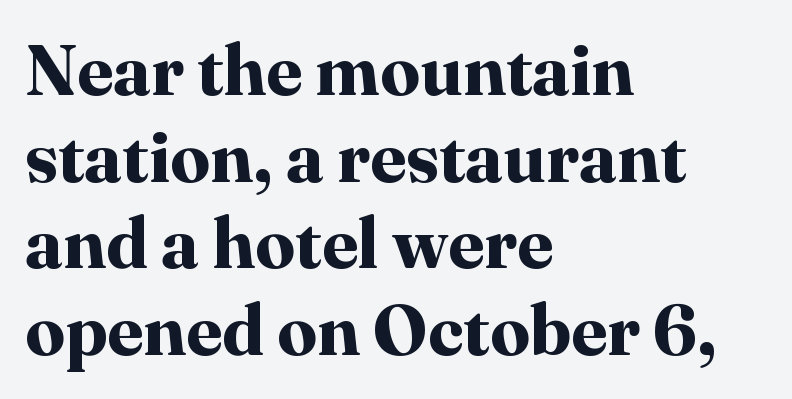
Check the space under the baseline: it is left empty. The lettering stays uniformly vertical, giving the passage a roman look. The rag falls on the right side of this text block. The line texture is even and compact thanks to regular tracking. These words are printed bold, with thick strokes throughout.
